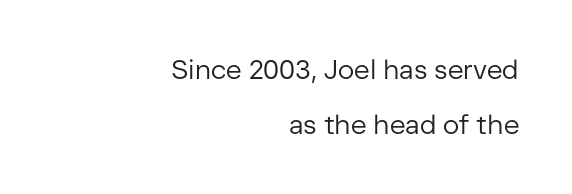
The ragged edge is on the left, which tells us the setting is flush right. Designer's note — italics off, roman on. Notice the wide empty band between every row — that's loose leading. Summary of weight: not heavy and not bold. The letters sit at their default tracking, neither squeezed nor spread. Descenders hang freely into open space.
